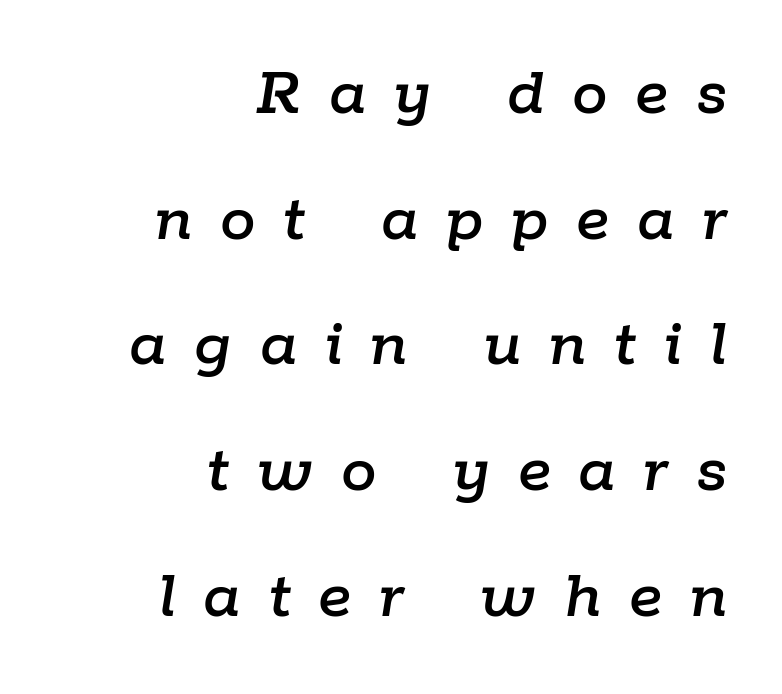
The image shows 71 px text type, italic (leaning right); set right-aligned, line spacing 1.77x, unusually wide letter spacing (+0.39 em), not underlined; low stroke contrast and a medium x-height.
